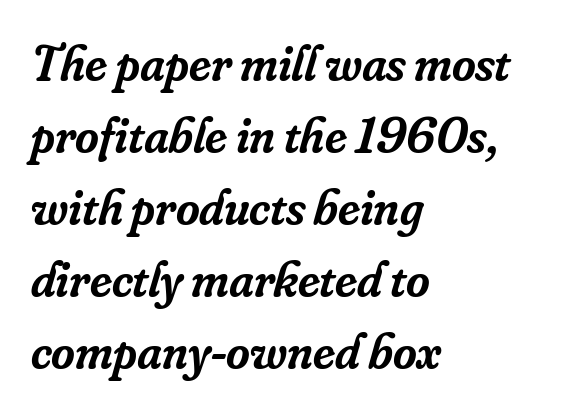
The image shows 51 px semibold serif type, italic (leaning right); set left-aligned, normal line spacing (1.41x), normal letter spacing, not underlined; low stroke contrast and a small x-height.
